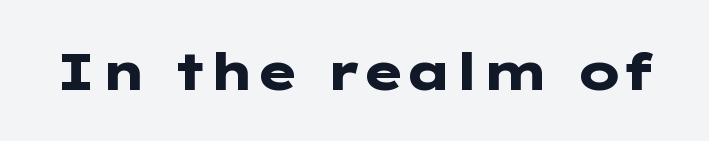
Font category for this specimen: sans-serif. Vertical strokes here are truly vertical. Just letters on the line, the space beneath them empty. The rendering keeps characters at their native spacing. Typographic density is high because the face is bold.
